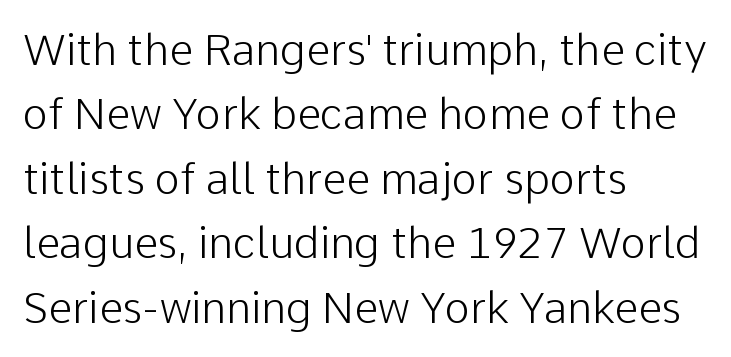
The image shows 43 px light sans-serif type, upright; set left-aligned, normal line spacing (1.5x), normal letter spacing, not underlined; low stroke contrast and a medium x-height.
